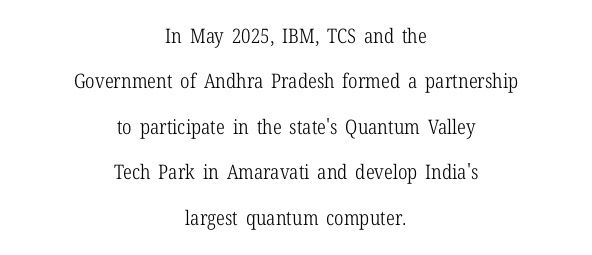
Q: Is the text bold? A: No.
Q: Is the text italic (slanted)? A: No, it is upright.
Q: Is the text underlined? A: No.
Q: How is the paragraph aligned? A: Centered.
Q: Is the spacing between letters normal or unusually wide? A: Normal.
Q: Is the spacing between lines tight, normal or loose? A: Loose.
